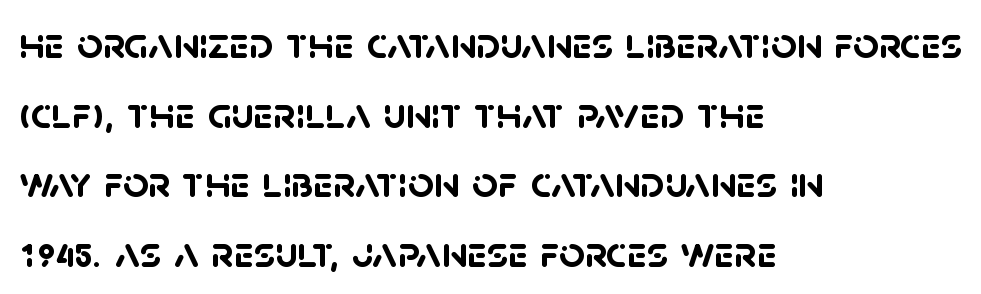
The passage shown stacks its lines at a standard gap. The passage shown is emphatically bold. This sample is left-justified, so line endings fall wherever the words run out. Descender tails drop into unmarked territory.
